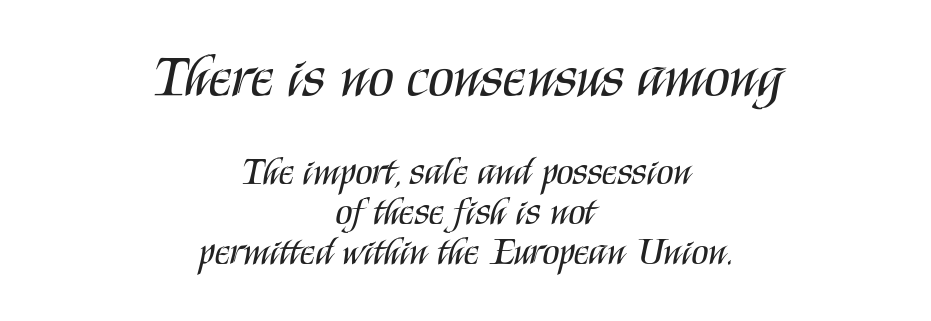
You get the large type first, then a drop to smaller type. The specimen omits any rule beneath the text block's lines. Casual observation: everything's sitting right in the middle. The face used here is proportionally spaced, like ordinary book or web type. Nothing unusual about the tracking: characters are spaced as the font intends.
